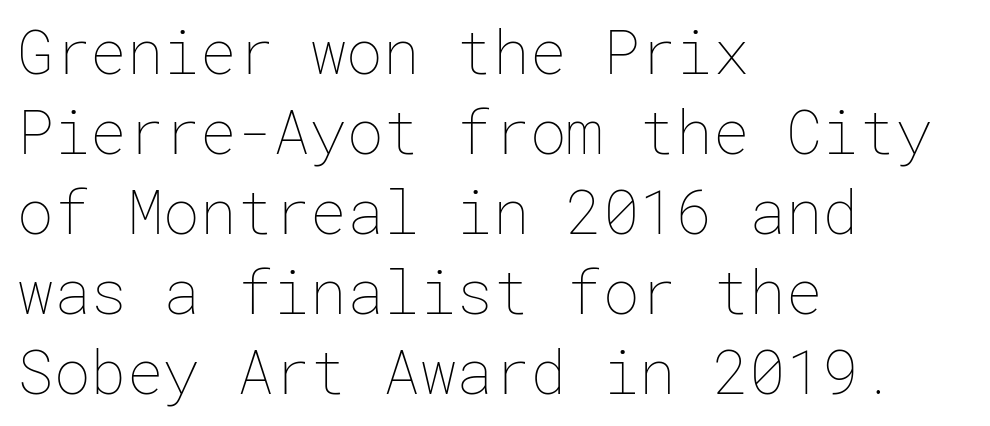
The image shows 61 px thin type, upright; set left-aligned, normal line spacing (1.31x), normal letter spacing, not underlined; low stroke contrast and a medium x-height.
